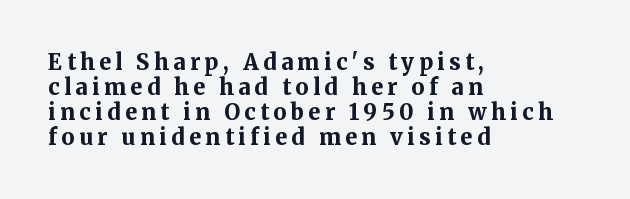
{"italic": "no", "bold": "yes", "underline": "no", "align": "left", "line_spacing": "tight", "line_spacing_ratio": 1.13, "letter_spacing": "wide", "letter_spacing_em": 0.2, "glyph_px": 22}
